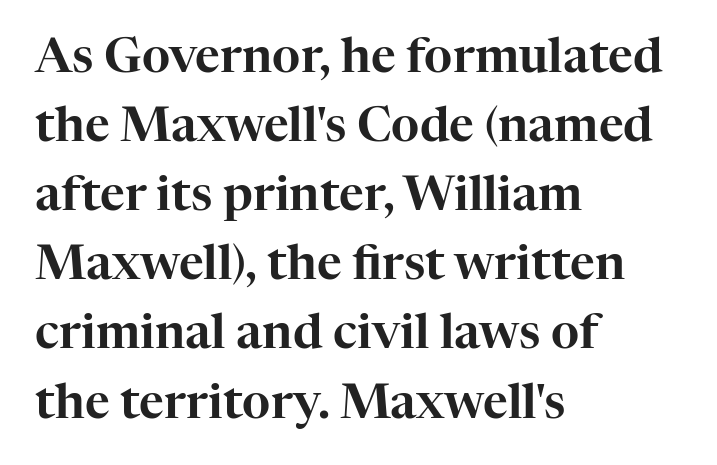
Q: Is the text italic (slanted)? A: No, it is upright.
Q: Is the typeface a serif or a sans-serif typeface? A: Serif.
Q: Is the text underlined? A: No.
Q: How is the paragraph aligned? A: Left-aligned.
Q: Is the spacing between letters normal or unusually wide? A: Normal.
Q: Is the spacing between lines tight, normal or loose? A: Normal.
Q: Width (condensed, normal, or wide)? A: Normal.
Q: Stroke contrast? A: High.
Q: x-height? A: Medium.
Q: Monospaced? A: No.
